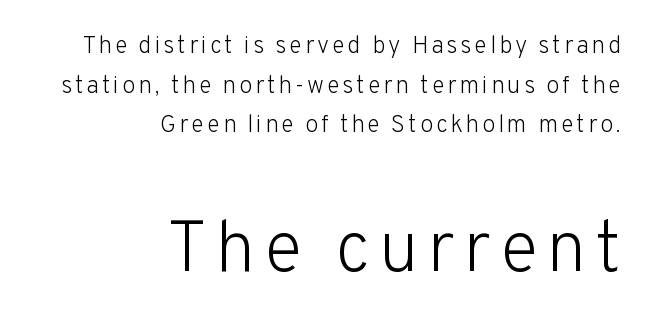
The image shows 72 px light sans-serif type, upright; set right-aligned, normal line spacing (1.65x), not underlined; the second (bottom) block is 3.0x larger; low stroke contrast and a medium x-height.
